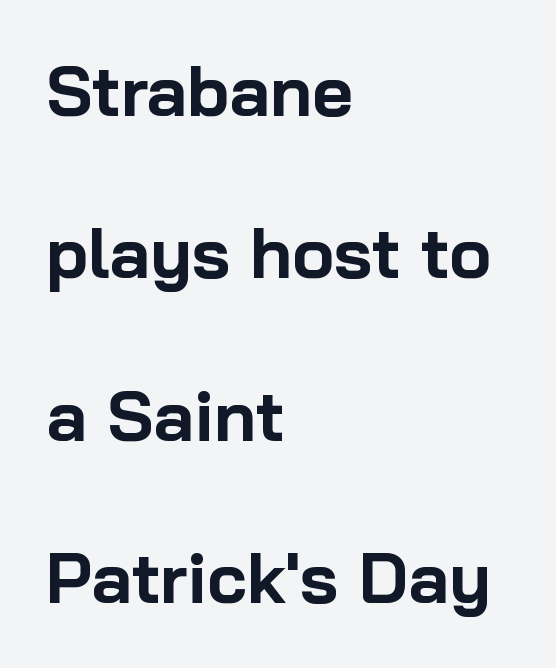
The image shows 70 px bold sans-serif type, upright; set left-aligned, loose line spacing (2.32x), normal letter spacing, not underlined; low stroke contrast and a medium x-height.
